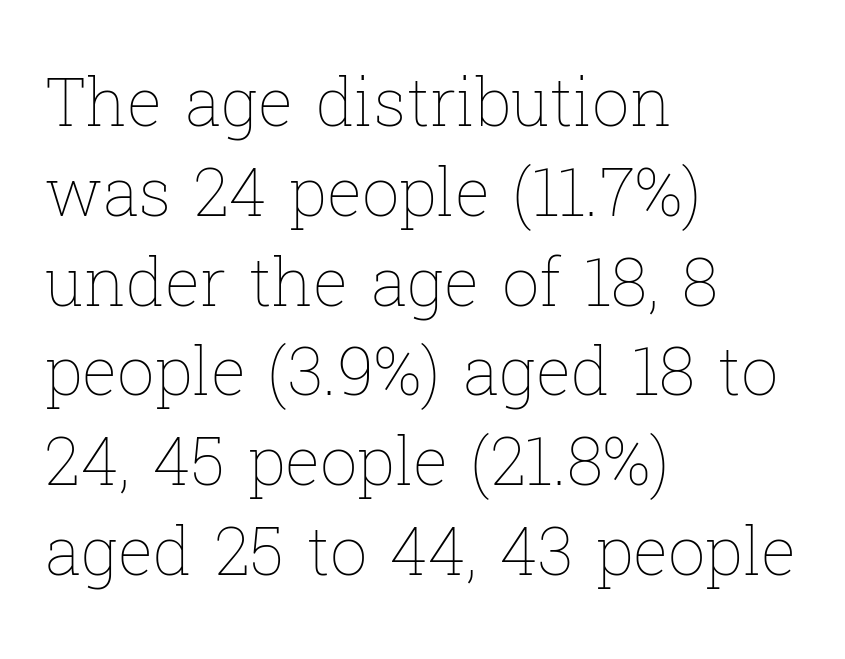
Q: Is the text bold? A: No.
Q: Is the text italic (slanted)? A: No, it is upright.
Q: Is the text underlined? A: No.
Q: How is the paragraph aligned? A: Left-aligned.
Q: Is the spacing between letters normal or unusually wide? A: Normal.
Q: Is the spacing between lines tight, normal or loose? A: Normal.
Q: Width (condensed, normal, or wide)? A: Normal.
Q: Stroke contrast? A: Low.
Q: x-height? A: Medium.
Q: Monospaced? A: No.
